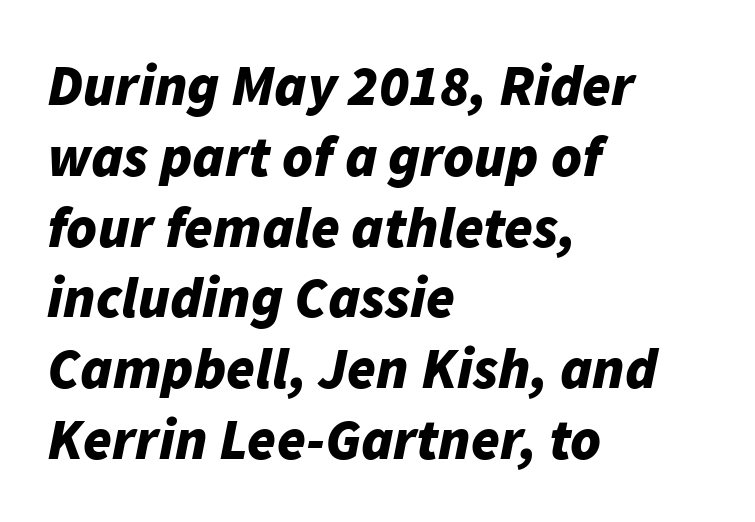
The image shows 58 px bold type, italic (leaning right); set left-aligned, line spacing 1.22x, normal letter spacing, not underlined; low stroke contrast and a medium x-height.
